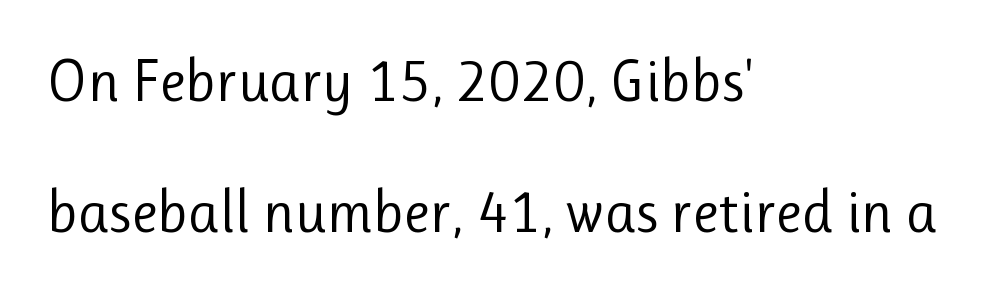
Q: Is the text bold? A: No.
Q: Is the text italic (slanted)? A: No, it is upright.
Q: Is the typeface a serif or a sans-serif typeface? A: Sans-serif.
Q: Is the text underlined? A: No.
Q: How is the paragraph aligned? A: Left-aligned.
Q: Is the spacing between letters normal or unusually wide? A: Normal.
Q: Is the spacing between lines tight, normal or loose? A: Loose.
Q: Width (condensed, normal, or wide)? A: Normal.
Q: Stroke contrast? A: Low.
Q: x-height? A: Medium.
Q: Monospaced? A: No.
